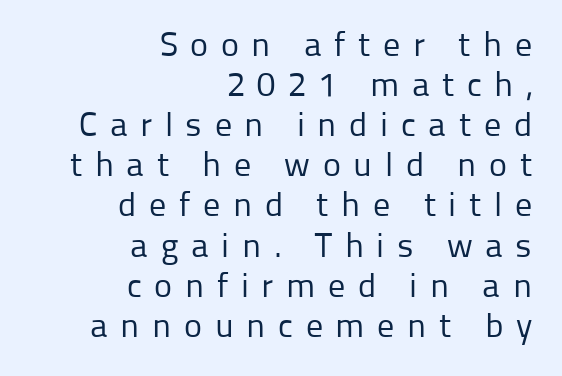
The image shows 34 px regular-weight sans-serif type, upright; set right-aligned, line spacing 1.18x, unusually wide letter spacing (+0.37 em), not underlined; low stroke contrast and a medium x-height.
